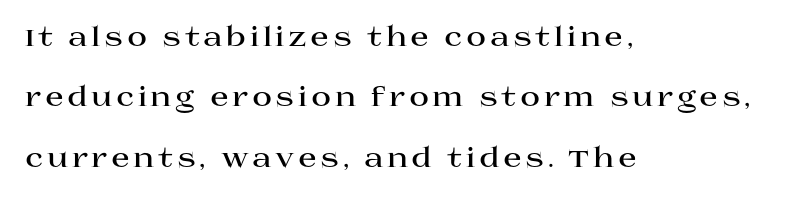
{"italic": "no", "bold": "yes", "underline": "no", "align": "left", "line_spacing": "loose", "line_spacing_ratio": 2.24, "glyph_px": 27}
